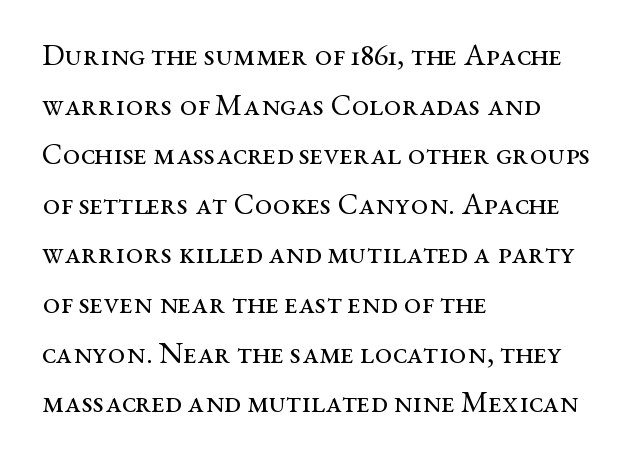
{"serif": "yes", "italic": "no", "bold": "no", "weight": "regular", "width": "wide", "stroke_contrast": "medium", "x_height": "medium", "monospaced": "no", "underline": "no", "align": "left", "line_spacing": "normal", "line_spacing_ratio": 1.6, "letter_spacing": "normal", "letter_spacing_em": 0.0, "glyph_px": 31}
